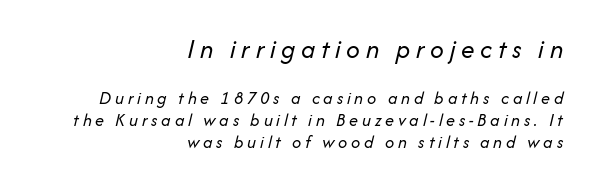
Q: Is the text bold? A: No.
Q: Is the text italic (slanted)? A: Yes, it leans right by about 14 degrees.
Q: Is the text underlined? A: No.
Q: How is the paragraph aligned? A: Right-aligned.
Q: Is the spacing between letters normal or unusually wide? A: Unusually wide.
Q: Which block of text is set in a larger size, the first (top) or the second (bottom)? A: The first (top) one.
